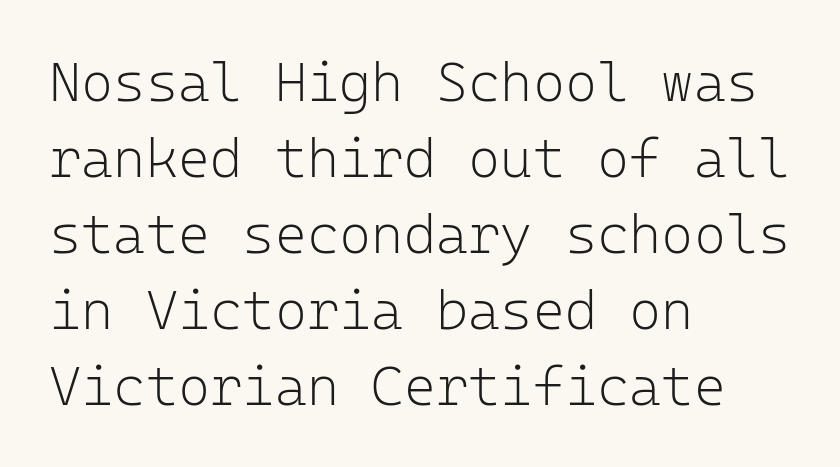
{"serif": "no", "italic": "no", "bold": "no", "weight": "light", "width": "normal", "stroke_contrast": "low", "x_height": "medium", "monospaced": "yes", "underline": "no", "align": "left", "line_spacing": "normal", "line_spacing_ratio": 1.38, "letter_spacing": "normal", "letter_spacing_em": 0.0, "glyph_px": 55}
